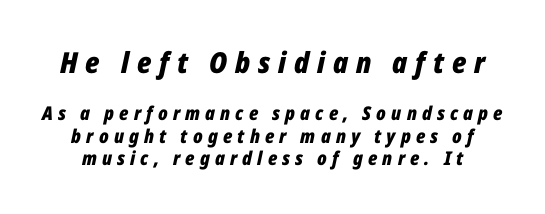
{"italic": "yes", "lean": "right", "slant_degrees": 12, "bold": "yes", "weight": "bold", "width": "condensed", "stroke_contrast": "low", "x_height": "medium", "monospaced": "no", "underline": "no", "line_spacing_ratio": 1.18, "letter_spacing": "wide", "letter_spacing_em": 0.27, "larger_block": "first", "size_ratio": 1.53, "glyph_px": 29}
